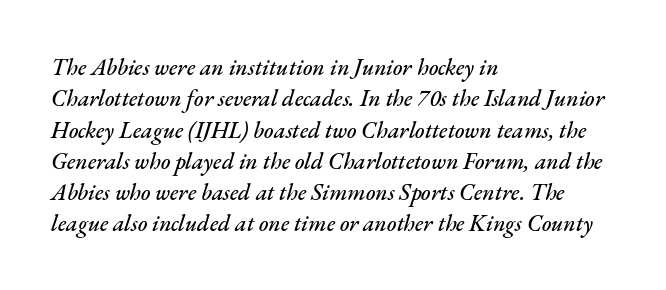
Each new line begins a customary step beneath the previous one. This sample uses plain, unmodified letter spacing. The paragraph has a hard left edge and a soft right edge. This sample uses an oblique cut, with every glyph tilted off the vertical. Descender tails drop into unmarked territory.
